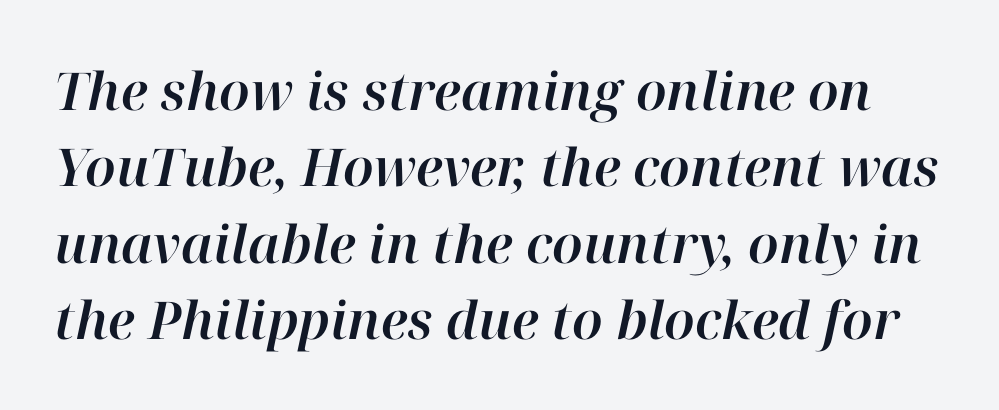
Look at the tracking — it's just the regular setting, nothing added. Slanted lettering throughout. The area under the type is left untouched. Successive baselines arrive at the customary interval. The passage shown is typed in a proportional face where columns would drift.
